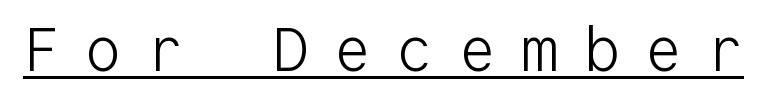
{"serif": "no", "italic": "no", "bold": "no", "weight": "light", "width": "normal", "stroke_contrast": "low", "x_height": "medium", "monospaced": "yes", "underline": "yes", "letter_spacing": "wide", "letter_spacing_em": 0.42, "glyph_px": 61}
